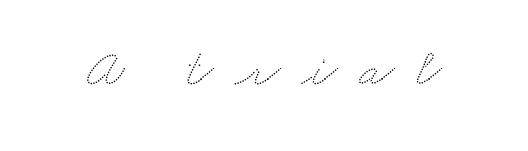
{"width": "wide", "stroke_contrast": "low", "x_height": "small", "monospaced": "no", "underline": "no", "letter_spacing": "wide", "letter_spacing_em": 0.41, "glyph_px": 52}
